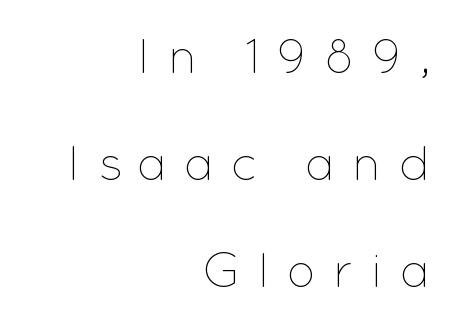
Q: Is the text bold? A: No.
Q: Is the text italic (slanted)? A: No, it is upright.
Q: Is the text underlined? A: No.
Q: How is the paragraph aligned? A: Right-aligned.
Q: Is the spacing between letters normal or unusually wide? A: Unusually wide.
Q: Is the spacing between lines tight, normal or loose? A: Loose.
Q: Width (condensed, normal, or wide)? A: Normal.
Q: Stroke contrast? A: Low.
Q: x-height? A: Medium.
Q: Monospaced? A: No.
